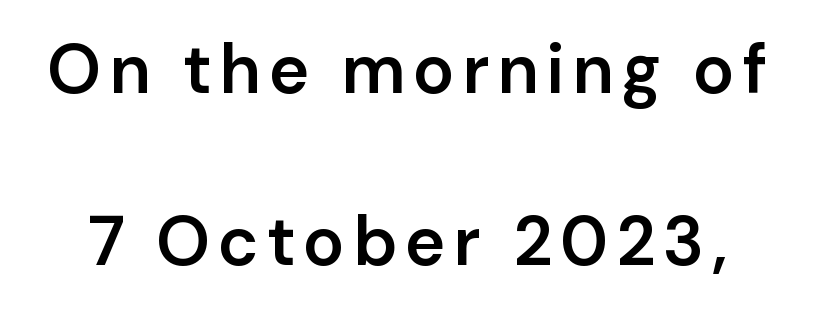
{"serif": "no", "italic": "no", "bold": "semi", "weight": "semibold", "width": "normal", "stroke_contrast": "low", "x_height": "medium", "monospaced": "no", "underline": "no", "line_spacing": "loose", "line_spacing_ratio": 2.49, "glyph_px": 69}
